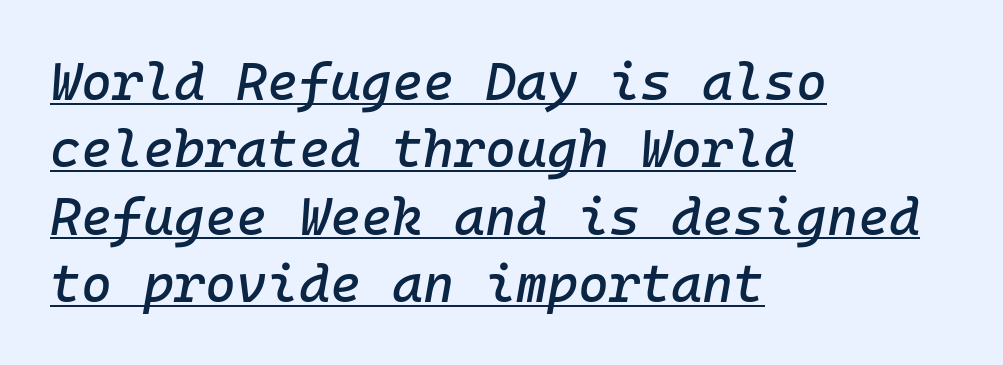
The image shows 53 px text type, italic (leaning right), monospaced; set left-aligned, normal line spacing (1.27x), normal letter spacing, underlined; low stroke contrast and a medium x-height.
